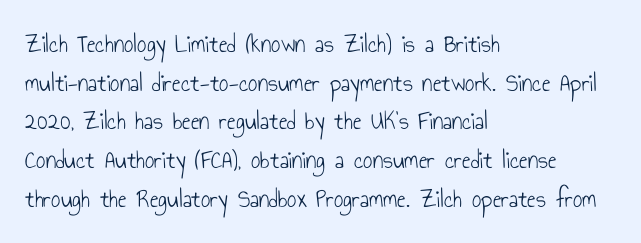
{"italic": "no", "bold": "no", "underline": "no", "align": "left", "line_spacing": "normal", "line_spacing_ratio": 1.49, "letter_spacing": "normal", "letter_spacing_em": 0.0, "glyph_px": 26}
